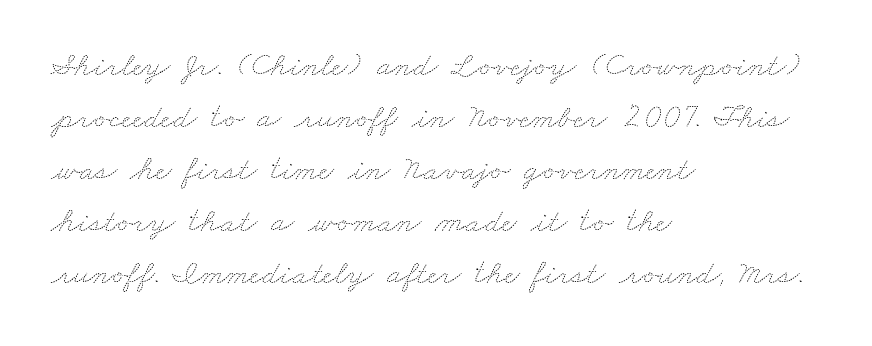
{"bold": "no", "weight": "thin", "width": "wide", "stroke_contrast": "medium", "x_height": "small", "monospaced": "no", "underline": "no", "align": "left", "line_spacing": "normal", "line_spacing_ratio": 1.53, "letter_spacing": "normal", "letter_spacing_em": 0.0, "glyph_px": 34}
